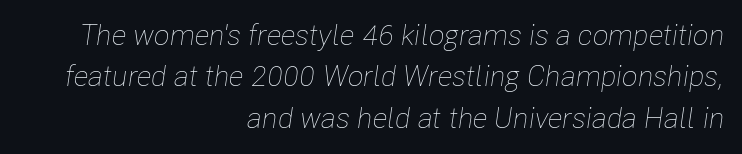
Q: Is the text bold? A: No.
Q: Is the text italic (slanted)? A: Yes, it leans right by about 8 degrees.
Q: Is the text underlined? A: No.
Q: How is the paragraph aligned? A: Right-aligned.
Q: Is the spacing between letters normal or unusually wide? A: Normal.
Q: Is the spacing between lines tight, normal or loose? A: Normal.
Q: Width (condensed, normal, or wide)? A: Condensed.
Q: Stroke contrast? A: Low.
Q: x-height? A: Medium.
Q: Monospaced? A: No.
